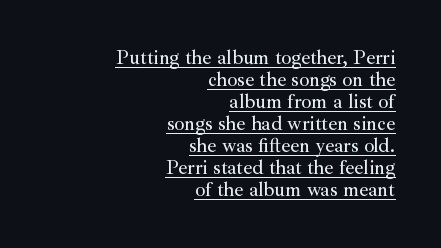
The image shows 20 px text type, upright; set right-aligned, tight line spacing (1.1x), normal letter spacing, underlined.
